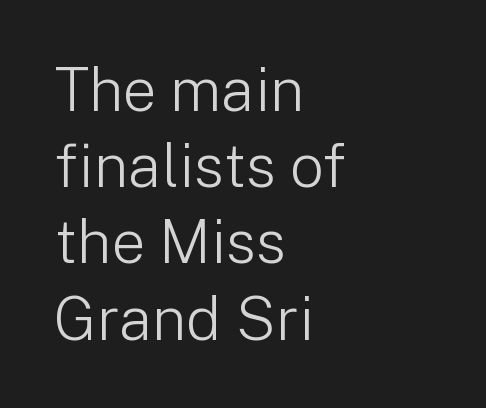
The image shows 60 px light sans-serif type, upright; set left-aligned, normal line spacing (1.27x), normal letter spacing, not underlined; low stroke contrast and a medium x-height.
